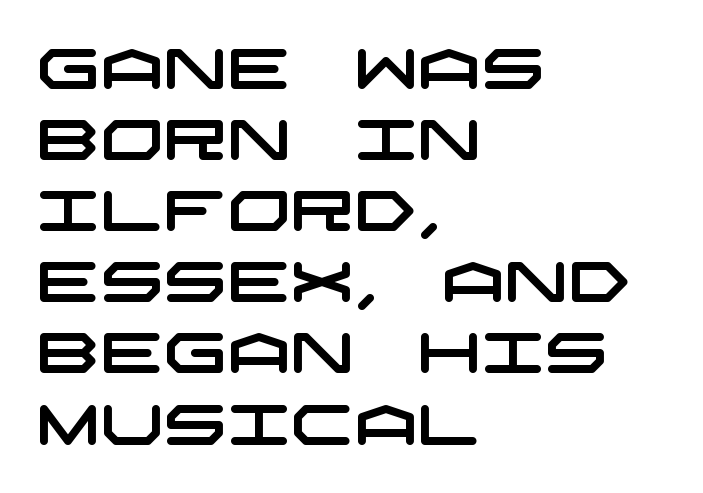
Serifs: no, the terminals of the letterforms are clean. Horizontally, the lines are justified to the leading edge only. Observe the ordinary spacing: letters are neighbours, not strangers. The lines sit at an ordinary, default distance from one another. Check the space under the baseline: it is left empty.
